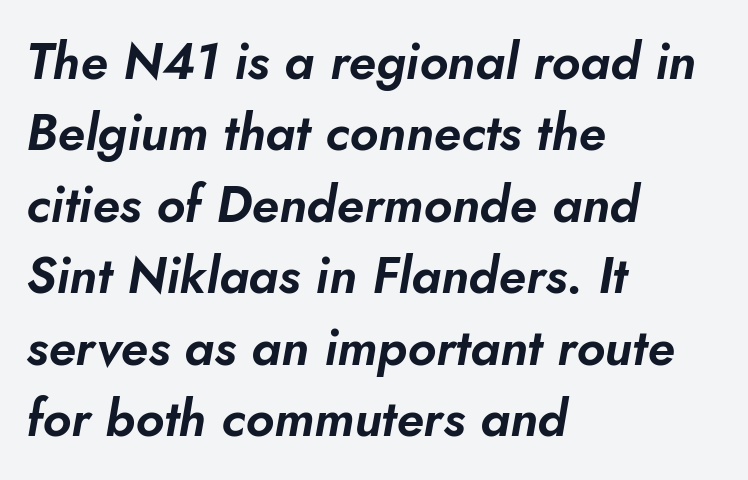
Q: Is the text italic (slanted)? A: Yes, it leans right by about 10 degrees.
Q: Is the text underlined? A: No.
Q: How is the paragraph aligned? A: Left-aligned.
Q: Is the spacing between letters normal or unusually wide? A: Normal.
Q: Is the spacing between lines tight, normal or loose? A: Normal.
Q: Width (condensed, normal, or wide)? A: Normal.
Q: Stroke contrast? A: Low.
Q: x-height? A: Small.
Q: Monospaced? A: No.
